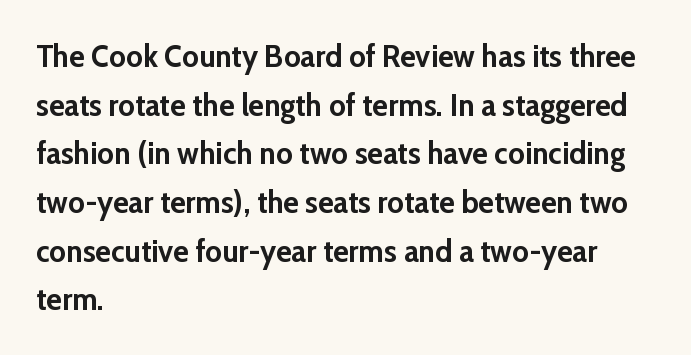
Q: Is the text bold? A: Yes.
Q: Is the text italic (slanted)? A: No, it is upright.
Q: Is the typeface a serif or a sans-serif typeface? A: Sans-serif.
Q: Is the text underlined? A: No.
Q: How is the paragraph aligned? A: Left-aligned.
Q: Is the spacing between letters normal or unusually wide? A: Normal.
Q: Is the spacing between lines tight, normal or loose? A: Normal.
Q: Width (condensed, normal, or wide)? A: Normal.
Q: Stroke contrast? A: Low.
Q: x-height? A: Medium.
Q: Monospaced? A: No.
